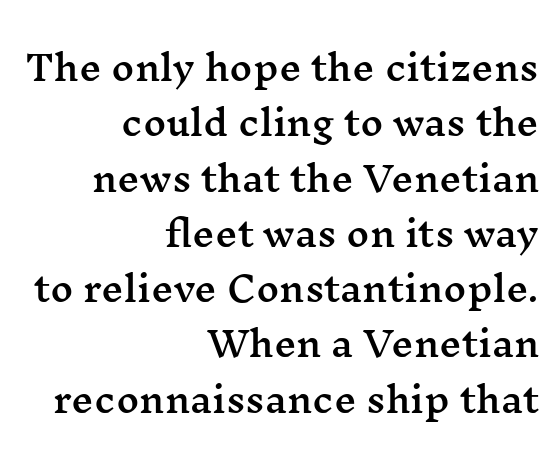
{"serif": "yes", "italic": "no", "width": "wide", "stroke_contrast": "medium", "x_height": "medium", "monospaced": "no", "underline": "no", "align": "right", "line_spacing": "normal", "line_spacing_ratio": 1.58, "letter_spacing": "normal", "letter_spacing_em": 0.0, "glyph_px": 35}
